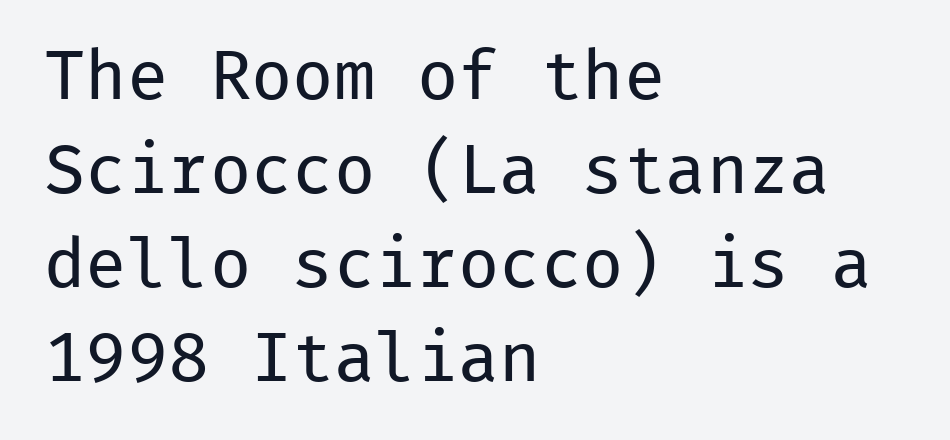
Q: Is the text bold? A: No.
Q: Is the text italic (slanted)? A: No, it is upright.
Q: Is the typeface a serif or a sans-serif typeface? A: Sans-serif.
Q: Is the text underlined? A: No.
Q: How is the paragraph aligned? A: Left-aligned.
Q: Is the spacing between letters normal or unusually wide? A: Normal.
Q: Is the spacing between lines tight, normal or loose? A: Normal.
Q: Width (condensed, normal, or wide)? A: Normal.
Q: Stroke contrast? A: Low.
Q: x-height? A: Medium.
Q: Monospaced? A: Yes.
